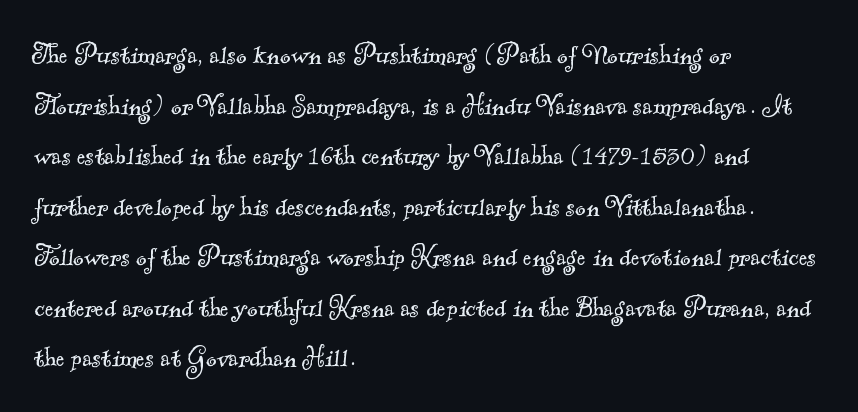
Type style note: has serifs. Think of a printed novel: that variable character pitch is what you see here. Each row of text sits above clean, open space. In terms of leading, this rendering sits right in the middle.
